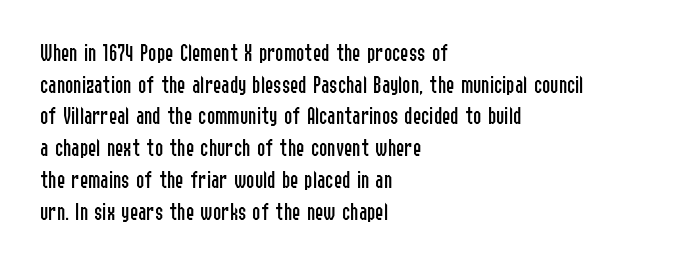
{"italic": "no", "bold": "no", "underline": "no", "align": "left", "line_spacing": "normal", "line_spacing_ratio": 1.27, "letter_spacing": "normal", "letter_spacing_em": 0.0, "glyph_px": 25}
